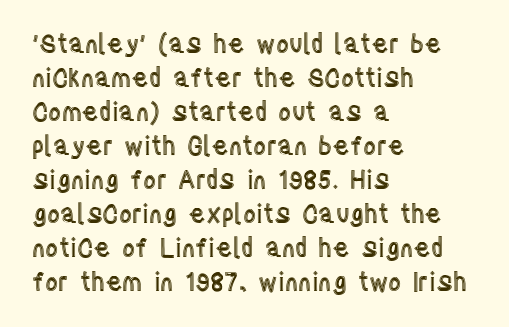
{"italic": "no", "underline": "no", "align": "left", "line_spacing": "normal", "line_spacing_ratio": 1.36, "letter_spacing": "normal", "letter_spacing_em": 0.0, "glyph_px": 25}
